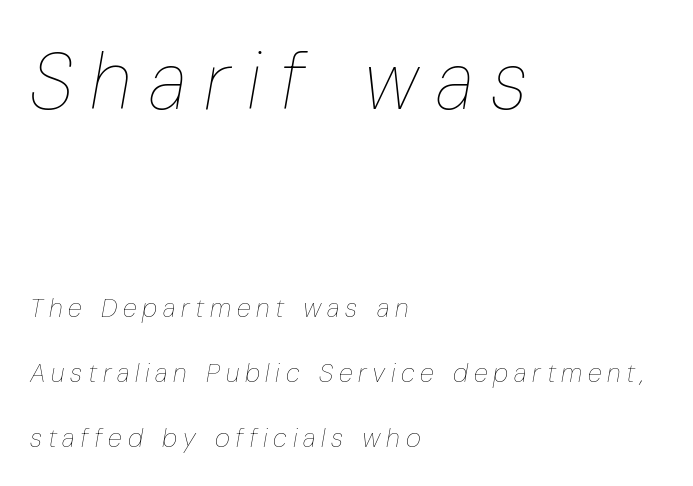
This block would shrink considerably if given ordinary leading; it's expanded now. The tracking jumps out immediately: characters are airy and widely separated. The glyphs are unaccompanied by any horizontal stroke below them. Weight: in the light-to-regular range.
